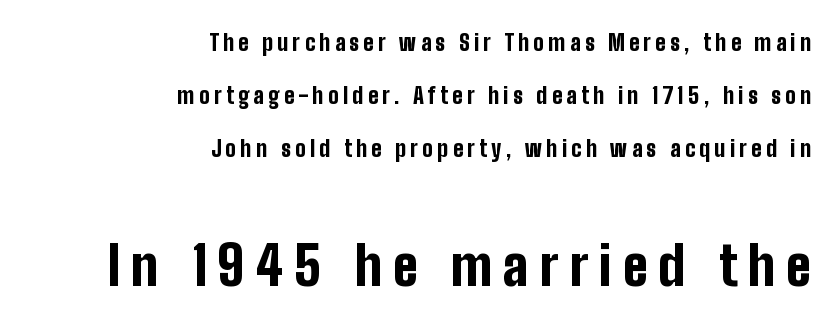
{"serif": "no", "italic": "no", "bold": "yes", "weight": "bold", "width": "condensed", "stroke_contrast": "low", "x_height": "medium", "monospaced": "no", "underline": "no", "align": "right", "line_spacing": "loose", "line_spacing_ratio": 2.42, "letter_spacing": "wide", "letter_spacing_em": 0.2, "larger_block": "second", "size_ratio": 2.45, "glyph_px": 54}
